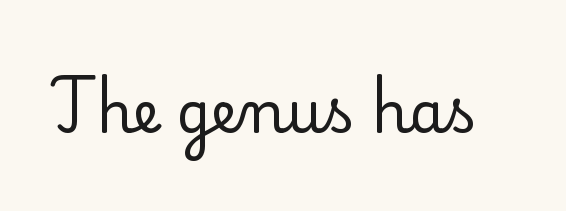
The designer went with a serif here, giving each stem small feet. Tracking here is standard; glyphs follow each other at the usual distance. The letters advance in unequal steps, a hallmark of proportional type. No extra ink here — the face is not bold.
